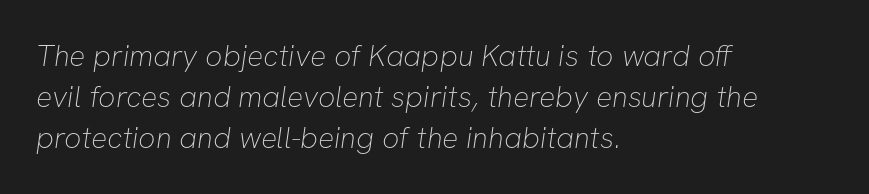
Q: Is the text bold? A: No.
Q: Is the typeface a serif or a sans-serif typeface? A: Sans-serif.
Q: Is the text underlined? A: No.
Q: How is the paragraph aligned? A: Left-aligned.
Q: Is the spacing between letters normal or unusually wide? A: Normal.
Q: Is the spacing between lines tight, normal or loose? A: Normal.
Q: Width (condensed, normal, or wide)? A: Normal.
Q: Stroke contrast? A: Low.
Q: x-height? A: Medium.
Q: Monospaced? A: No.
